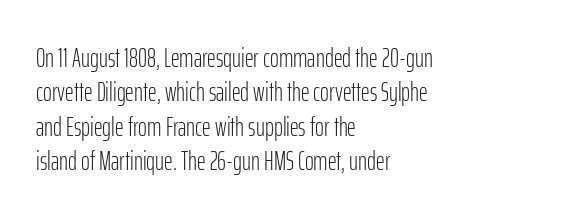
Q: Is the text bold? A: No.
Q: Is the text italic (slanted)? A: No, it is upright.
Q: Is the text underlined? A: No.
Q: How is the paragraph aligned? A: Left-aligned.
Q: Is the spacing between letters normal or unusually wide? A: Normal.
Q: Is the spacing between lines tight, normal or loose? A: Normal.
